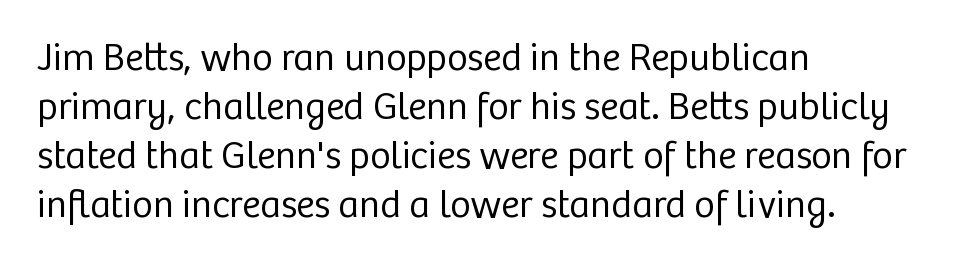
Q: Is the text bold? A: No.
Q: Is the text italic (slanted)? A: No, it is upright.
Q: Is the typeface a serif or a sans-serif typeface? A: Sans-serif.
Q: Is the text underlined? A: No.
Q: How is the paragraph aligned? A: Left-aligned.
Q: Is the spacing between letters normal or unusually wide? A: Normal.
Q: Is the spacing between lines tight, normal or loose? A: Normal.
Q: Width (condensed, normal, or wide)? A: Normal.
Q: Stroke contrast? A: Low.
Q: x-height? A: Medium.
Q: Monospaced? A: No.
